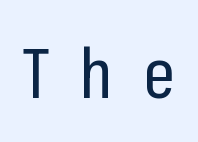
Q: Is the text bold? A: No.
Q: Is the text italic (slanted)? A: No, it is upright.
Q: Is the typeface a serif or a sans-serif typeface? A: Sans-serif.
Q: Is the text underlined? A: No.
Q: Is the spacing between letters normal or unusually wide? A: Unusually wide.
Q: Width (condensed, normal, or wide)? A: Condensed.
Q: Stroke contrast? A: Low.
Q: x-height? A: Medium.
Q: Monospaced? A: No.
